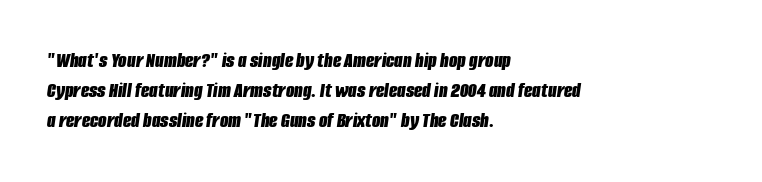
The typography opts for an oblique posture over an upright one. Typesetter's note: full bold, strokes at maximum text heaviness. Horizontally, the lines are justified to the leading edge only. The passage shown is not underscored anywhere. Normally led — the rows are evenly, conventionally spaced. The passage shown has conventional tracking throughout.
